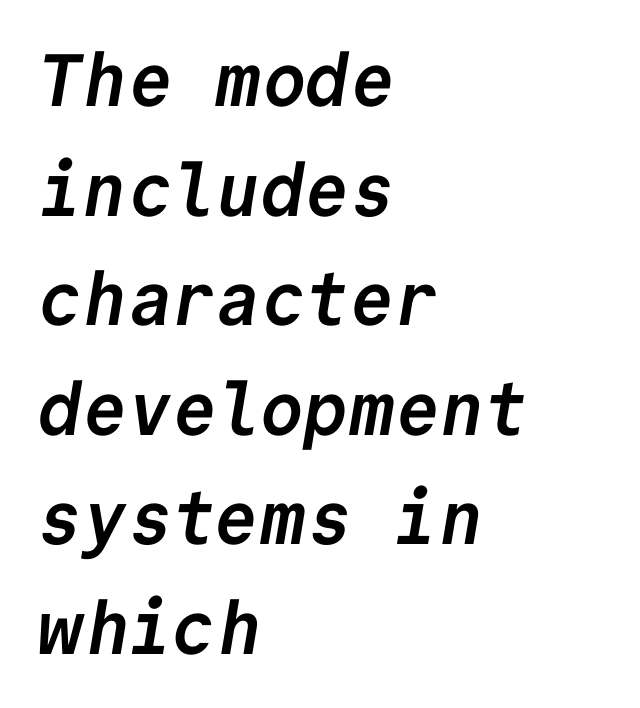
Q: Is the text bold? A: Yes.
Q: Is the typeface a serif or a sans-serif typeface? A: Sans-serif.
Q: Is the text underlined? A: No.
Q: How is the paragraph aligned? A: Left-aligned.
Q: Is the spacing between letters normal or unusually wide? A: Normal.
Q: Is the spacing between lines tight, normal or loose? A: Normal.
Q: Width (condensed, normal, or wide)? A: Normal.
Q: Stroke contrast? A: Low.
Q: x-height? A: Medium.
Q: Monospaced? A: Yes.
